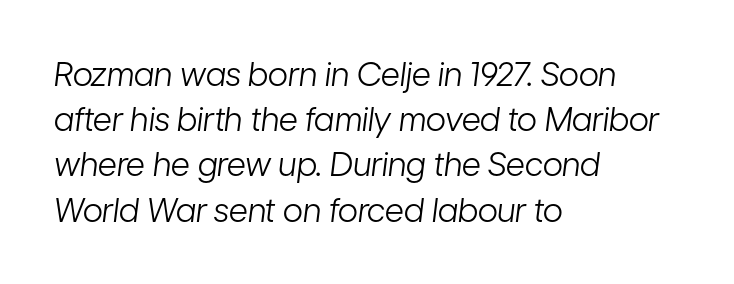
Varying glyph widths throughout — classic text-font behaviour. Emphasis-style slanted type is in use. Here the glyphs are tracked normally, forming tight word shapes. Stroke mass is kept to a normal reading level or below.
